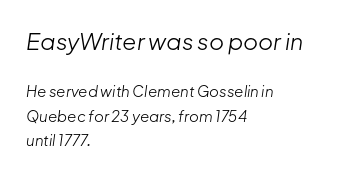
The image shows 23 px text type, italic (leaning right); set left-aligned, normal line spacing (1.61x), normal letter spacing, not underlined; the first (top) block is 1.53x larger.
